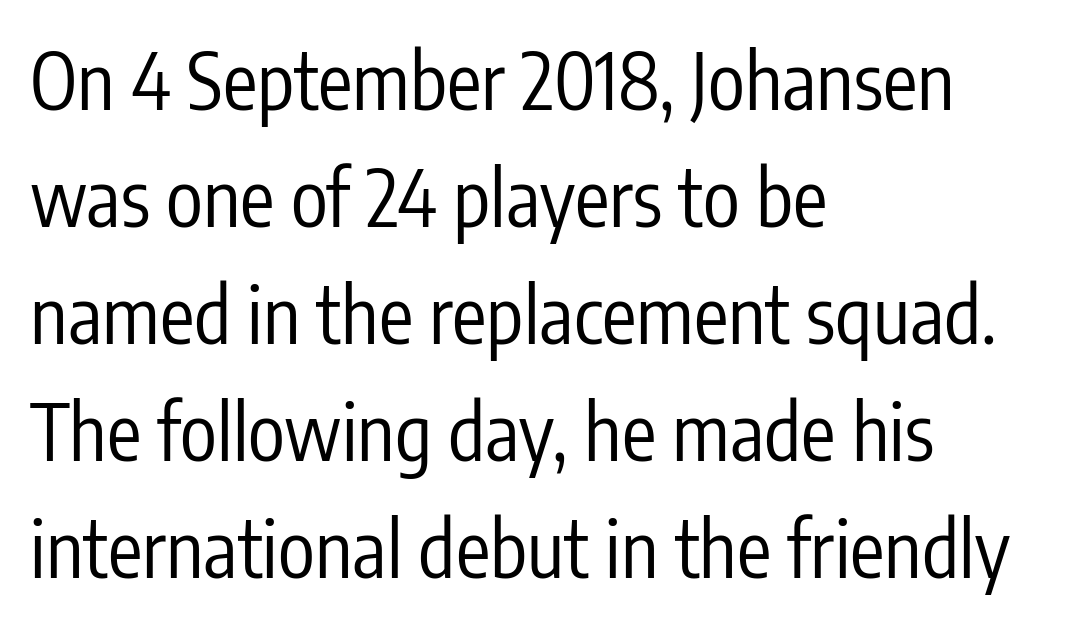
The image shows 77 px regular-weight, condensed sans-serif type, upright; set left-aligned, normal line spacing (1.52x), normal letter spacing, not underlined; low stroke contrast and a medium x-height.
